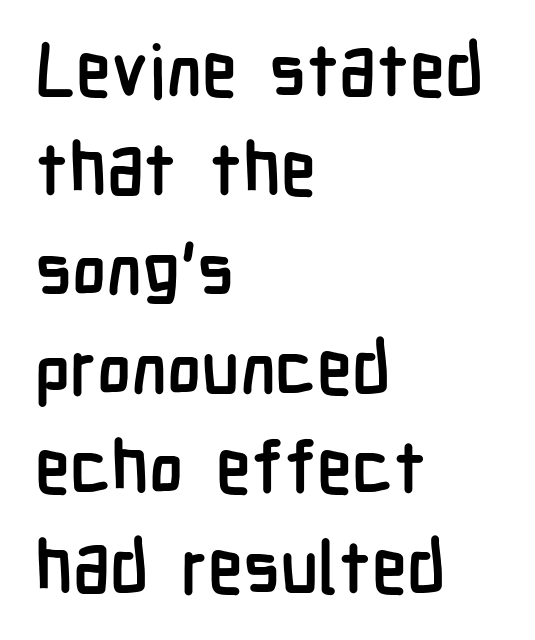
{"serif": "no", "italic": "no", "bold": "yes", "weight": "semibold", "width": "condensed", "stroke_contrast": "low", "x_height": "medium", "monospaced": "no", "underline": "no", "align": "left", "line_spacing": "normal", "line_spacing_ratio": 1.38, "letter_spacing": "normal", "letter_spacing_em": 0.0, "glyph_px": 72}
